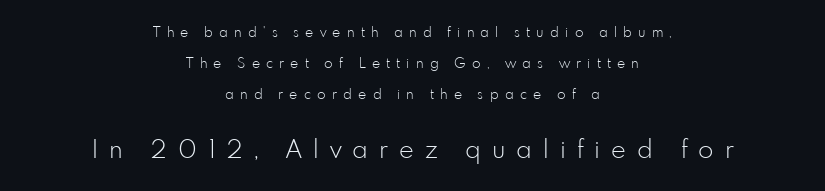
The image shows 25 px text type, upright; set centered, loose line spacing (2.2x), unusually wide letter spacing (+0.44 em), not underlined; the second (bottom) block is 1.79x larger.
